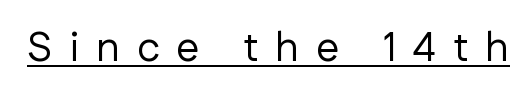
The image shows 41 px regular-weight sans-serif type, upright; set unusually wide letter spacing (+0.42 em), underlined; low stroke contrast and a medium x-height.
